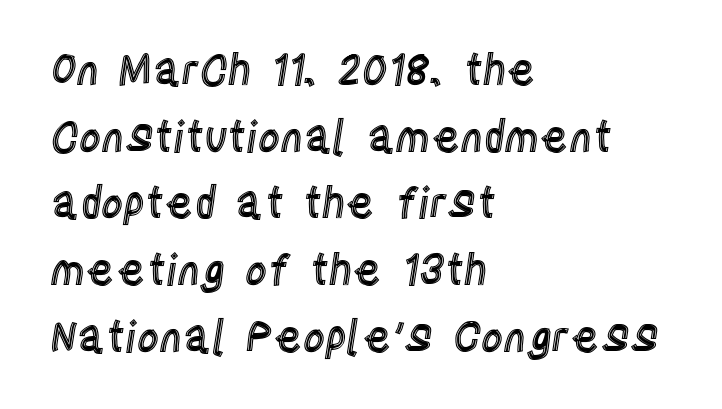
Nobody drew a line under any word here. This rendering uses left alignment, leaving the right contour irregular. If you measured baseline to baseline, you'd find a middling distance. Spacing between characters is what you'd get straight out of the box. Is this a fixed-width face? No — the glyphs have proportional, varying widths.
